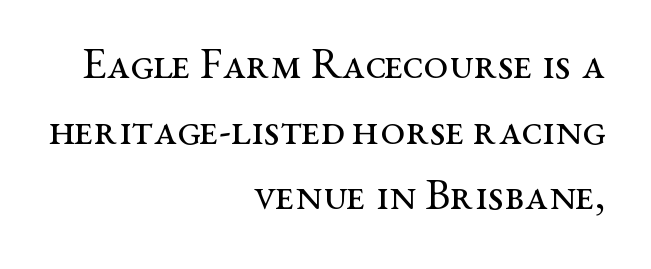
{"serif": "yes", "italic": "no", "bold": "no", "weight": "regular", "width": "wide", "stroke_contrast": "medium", "x_height": "medium", "monospaced": "no", "underline": "no", "align": "right", "line_spacing": "normal", "line_spacing_ratio": 1.49, "letter_spacing": "normal", "letter_spacing_em": 0.0, "glyph_px": 44}
